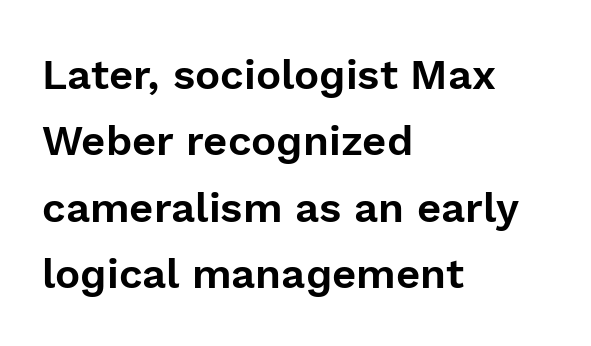
Q: Is the text italic (slanted)? A: No, it is upright.
Q: Is the typeface a serif or a sans-serif typeface? A: Sans-serif.
Q: Is the text underlined? A: No.
Q: How is the paragraph aligned? A: Left-aligned.
Q: Is the spacing between letters normal or unusually wide? A: Normal.
Q: Is the spacing between lines tight, normal or loose? A: Normal.
Q: Width (condensed, normal, or wide)? A: Normal.
Q: x-height? A: Medium.
Q: Monospaced? A: No.
